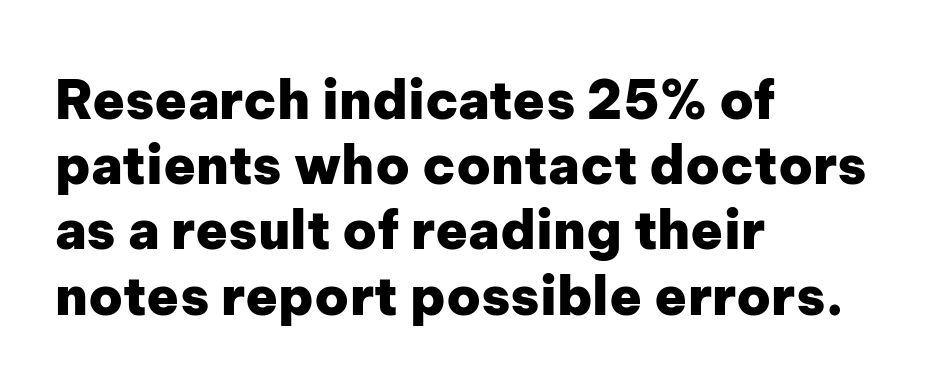
Q: Is the text bold? A: Yes.
Q: Is the text italic (slanted)? A: No, it is upright.
Q: Is the typeface a serif or a sans-serif typeface? A: Sans-serif.
Q: Is the text underlined? A: No.
Q: How is the paragraph aligned? A: Left-aligned.
Q: Is the spacing between letters normal or unusually wide? A: Normal.
Q: Width (condensed, normal, or wide)? A: Normal.
Q: Stroke contrast? A: Low.
Q: x-height? A: Medium.
Q: Monospaced? A: No.
